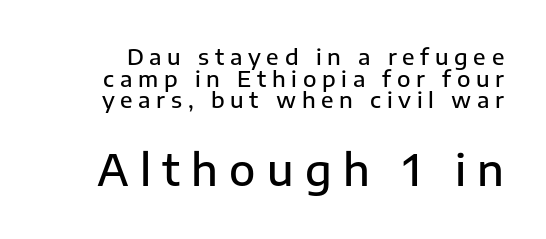
The image shows 43 px semibold sans-serif type, upright; set tight line spacing (0.98x), unusually wide letter spacing (+0.26 em), not underlined; the second (bottom) block is 1.95x larger; low stroke contrast and a medium x-height.
